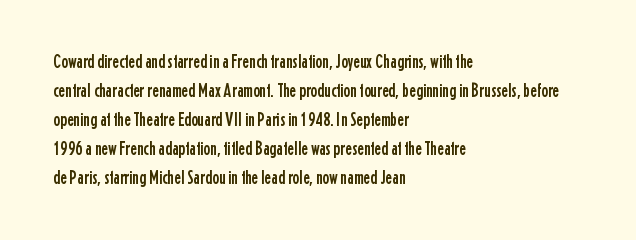
The image shows 20 px text type, upright; set left-aligned, normal line spacing (1.45x), normal letter spacing, not underlined.
